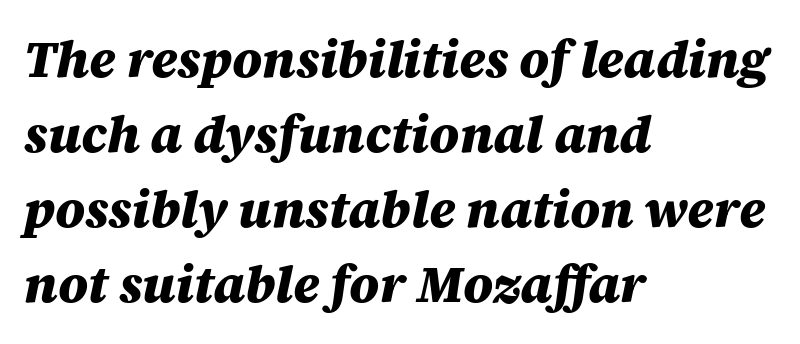
The image shows 51 px heavy type, italic (leaning right); set left-aligned, normal line spacing (1.47x), normal letter spacing, not underlined; medium stroke contrast and a large x-height.
